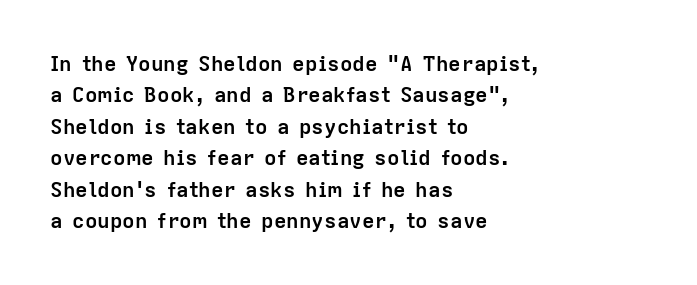
{"italic": "no", "bold": "yes", "underline": "no", "align": "left", "line_spacing": "normal", "line_spacing_ratio": 1.5, "letter_spacing": "normal", "letter_spacing_em": 0.0, "glyph_px": 21}
